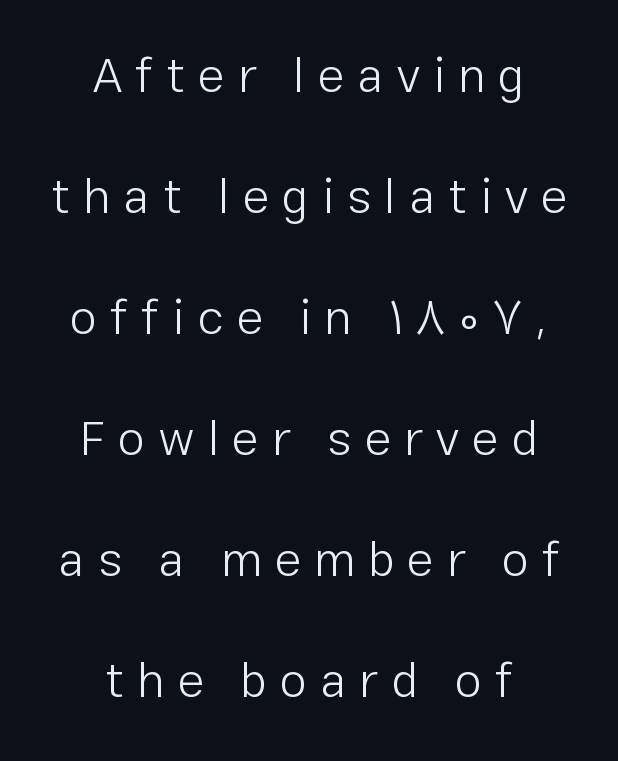
Q: Is the text bold? A: No.
Q: Is the text italic (slanted)? A: No, it is upright.
Q: Is the typeface a serif or a sans-serif typeface? A: Sans-serif.
Q: Is the text underlined? A: No.
Q: How is the paragraph aligned? A: Centered.
Q: Is the spacing between letters normal or unusually wide? A: Unusually wide.
Q: Is the spacing between lines tight, normal or loose? A: Loose.
Q: Width (condensed, normal, or wide)? A: Normal.
Q: Stroke contrast? A: Low.
Q: x-height? A: Medium.
Q: Monospaced? A: No.
